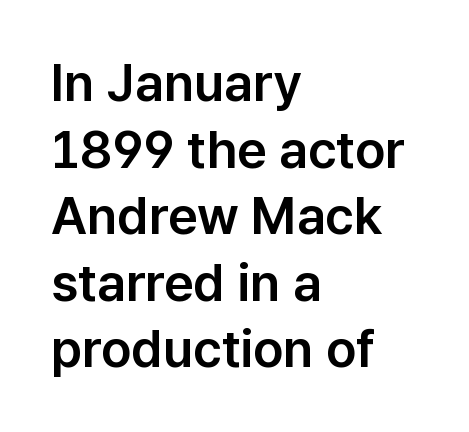
Q: Is the text italic (slanted)? A: No, it is upright.
Q: Is the typeface a serif or a sans-serif typeface? A: Sans-serif.
Q: Is the text underlined? A: No.
Q: How is the paragraph aligned? A: Left-aligned.
Q: Is the spacing between letters normal or unusually wide? A: Normal.
Q: Is the spacing between lines tight, normal or loose? A: Normal.
Q: Width (condensed, normal, or wide)? A: Normal.
Q: Stroke contrast? A: Low.
Q: x-height? A: Medium.
Q: Monospaced? A: No.
